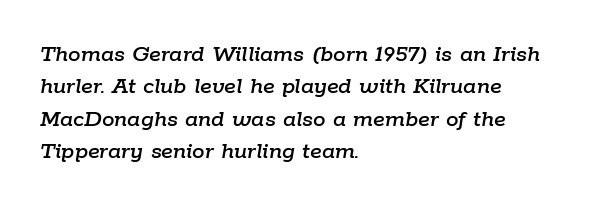
The image shows 25 px text type, italic (leaning right); set left-aligned, normal line spacing (1.3x), normal letter spacing, not underlined.
